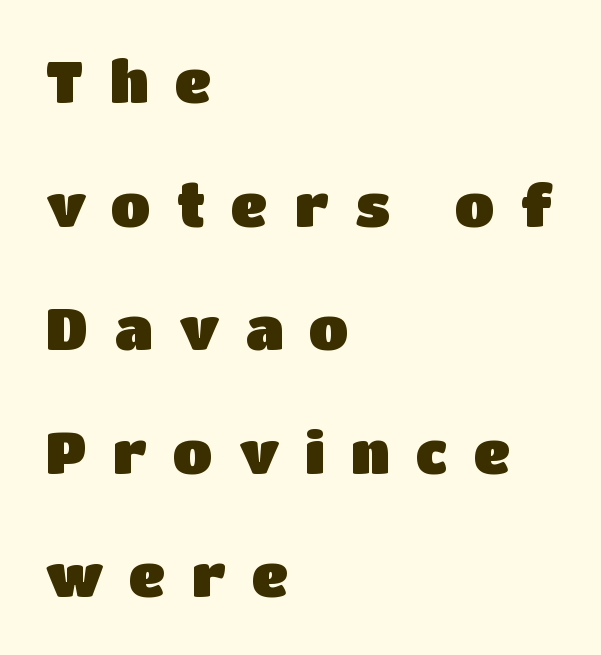
{"serif": "no", "italic": "no", "width": "normal", "stroke_contrast": "low", "x_height": "large", "monospaced": "no", "underline": "no", "align": "left", "line_spacing": "loose", "line_spacing_ratio": 2.13, "letter_spacing": "wide", "letter_spacing_em": 0.45, "glyph_px": 58}
